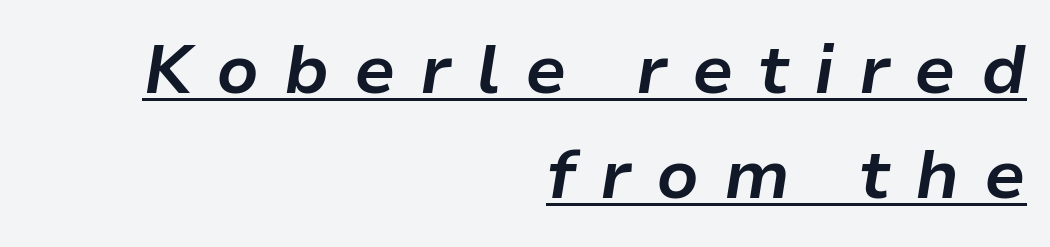
{"italic": "yes", "lean": "right", "slant_degrees": 9, "bold": "yes", "weight": "bold", "width": "normal", "stroke_contrast": "low", "x_height": "medium", "monospaced": "no", "underline": "yes", "align": "right", "line_spacing": "normal", "line_spacing_ratio": 1.55, "letter_spacing": "wide", "letter_spacing_em": 0.36, "glyph_px": 68}
